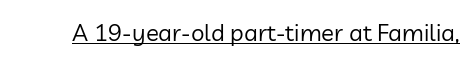
Underlined type. When letters stand straight like this, we call the style roman or upright. The line texture is even and compact thanks to regular tracking. The strokes carry an ordinary text weight at most.
